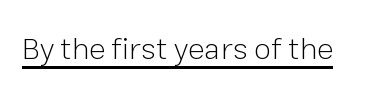
Q: Is the text bold? A: No.
Q: Is the text italic (slanted)? A: No, it is upright.
Q: Is the typeface a serif or a sans-serif typeface? A: Sans-serif.
Q: Is the text underlined? A: Yes.
Q: Is the spacing between letters normal or unusually wide? A: Normal.
Q: Width (condensed, normal, or wide)? A: Normal.
Q: Stroke contrast? A: Low.
Q: x-height? A: Medium.
Q: Monospaced? A: No.
